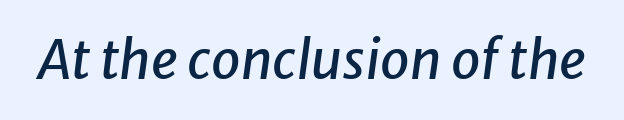
An italicized treatment has been applied to the whole sample. You could call the tracking neutral — neither tight nor loose. Spacing verdict: proportional, widths tailored to each character. Only glyphs here, with clear space below each row.
